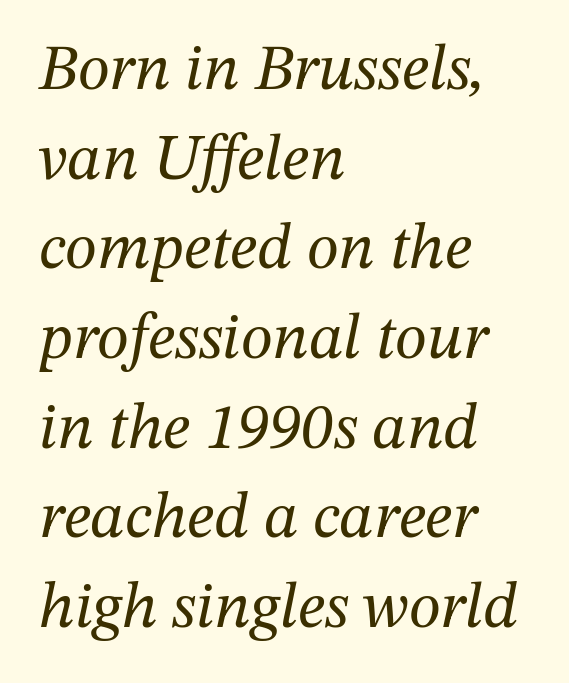
The image shows 65 px regular-weight serif type, italic (leaning right); set left-aligned, normal line spacing (1.38x), normal letter spacing, not underlined; medium stroke contrast and a medium x-height.
